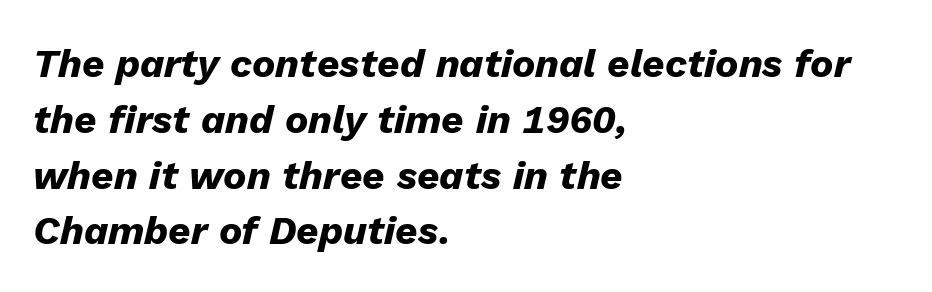
The image shows 39 px heavy type, italic (leaning right); set left-aligned, normal line spacing (1.43x), normal letter spacing, not underlined; low stroke contrast and a medium x-height.
